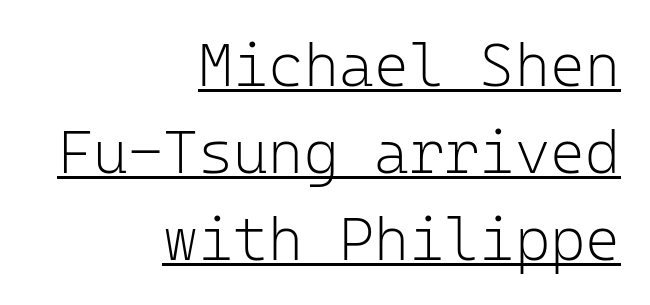
Caption: face not bold, strokes unweighted. Each word holds together tightly as a unit, with standard inter-letter gaps. Tall strokes in this sample are plumb rather than angled. In CSS terms this would be text-align: right.
